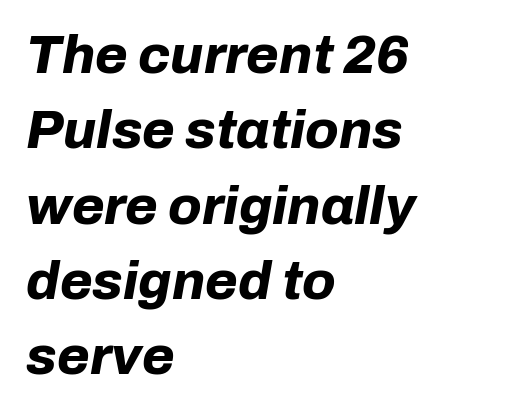
Q: Is the text bold? A: Yes.
Q: Is the text italic (slanted)? A: Yes, it leans right by about 10 degrees.
Q: Is the text underlined? A: No.
Q: How is the paragraph aligned? A: Left-aligned.
Q: Is the spacing between letters normal or unusually wide? A: Normal.
Q: Is the spacing between lines tight, normal or loose? A: Normal.
Q: Width (condensed, normal, or wide)? A: Normal.
Q: Stroke contrast? A: Low.
Q: x-height? A: Medium.
Q: Monospaced? A: No.
